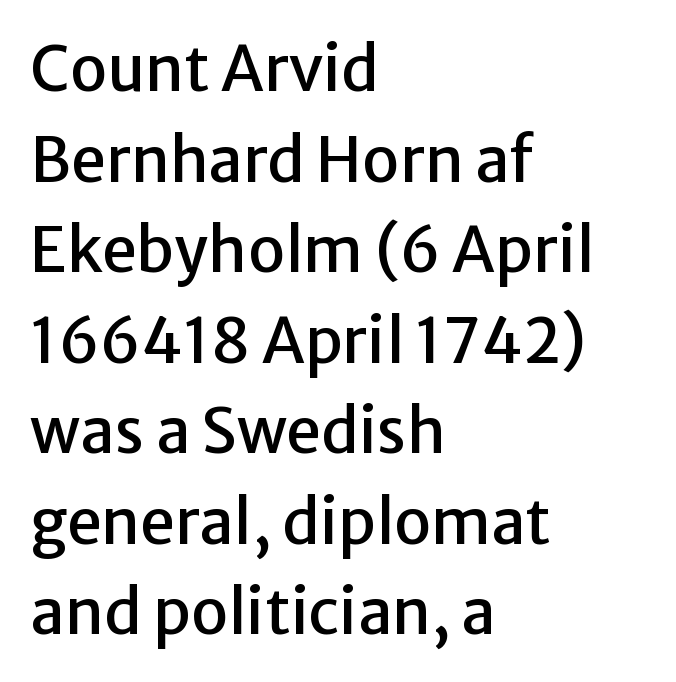
Q: Is the text italic (slanted)? A: No, it is upright.
Q: Is the typeface a serif or a sans-serif typeface? A: Sans-serif.
Q: Is the text underlined? A: No.
Q: How is the paragraph aligned? A: Left-aligned.
Q: Is the spacing between letters normal or unusually wide? A: Normal.
Q: Is the spacing between lines tight, normal or loose? A: Normal.
Q: Width (condensed, normal, or wide)? A: Normal.
Q: Stroke contrast? A: Low.
Q: x-height? A: Medium.
Q: Monospaced? A: No.
